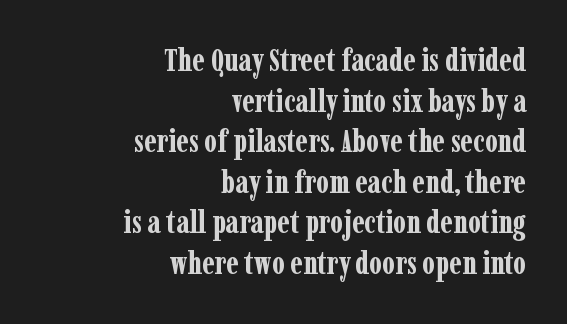
The image shows 31 px bold, condensed serif type, upright; set right-aligned, normal line spacing (1.31x), normal letter spacing, not underlined; low stroke contrast and a medium x-height.
